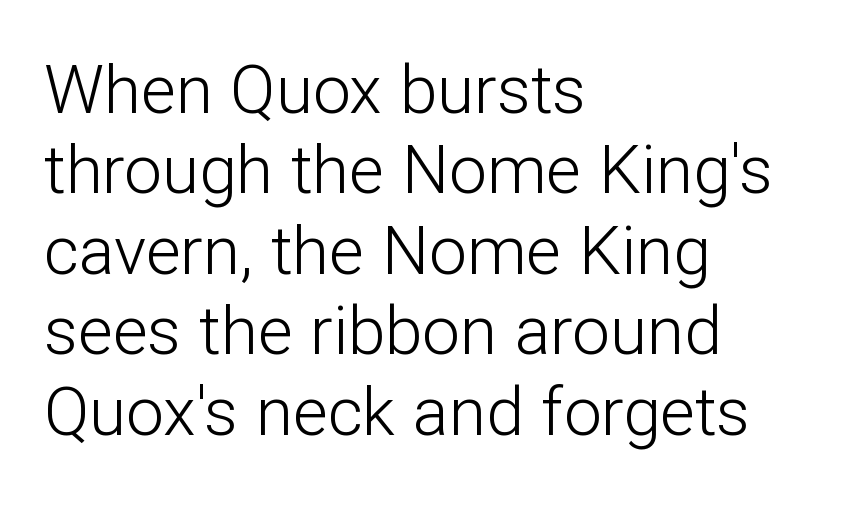
{"serif": "no", "italic": "no", "bold": "no", "weight": "light", "width": "normal", "stroke_contrast": "low", "x_height": "medium", "monospaced": "no", "underline": "no", "align": "left", "line_spacing_ratio": 1.2, "letter_spacing": "normal", "letter_spacing_em": 0.0, "glyph_px": 67}
